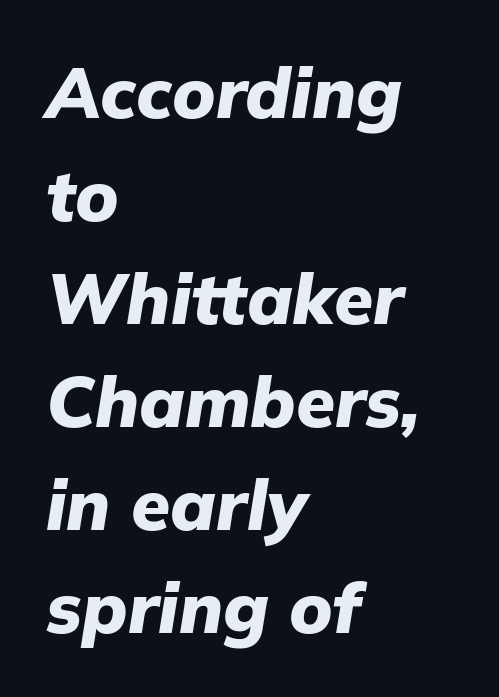
{"italic": "yes", "lean": "right", "slant_degrees": 9, "bold": "yes", "weight": "heavy", "width": "normal", "stroke_contrast": "low", "x_height": "medium", "monospaced": "no", "underline": "no", "align": "left", "line_spacing": "normal", "line_spacing_ratio": 1.45, "letter_spacing": "normal", "letter_spacing_em": 0.0, "glyph_px": 71}
